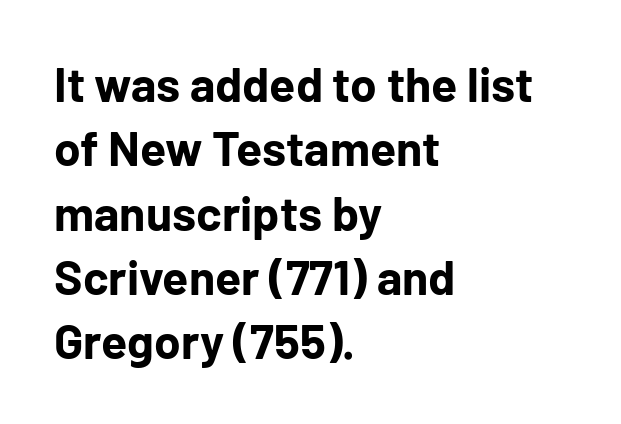
The image shows 48 px bold sans-serif type, upright; set left-aligned, normal line spacing (1.34x), normal letter spacing, not underlined; low stroke contrast and a medium x-height.
